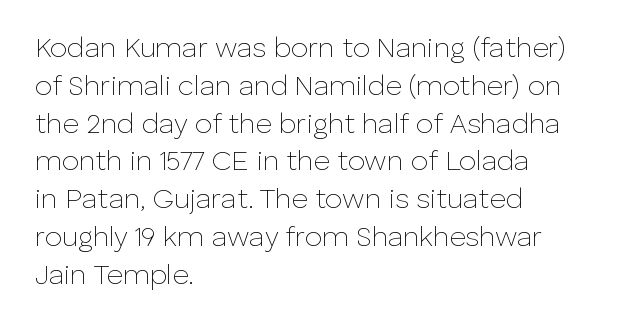
Q: Is the text bold? A: No.
Q: Is the text italic (slanted)? A: No, it is upright.
Q: Is the typeface a serif or a sans-serif typeface? A: Sans-serif.
Q: Is the text underlined? A: No.
Q: How is the paragraph aligned? A: Left-aligned.
Q: Is the spacing between letters normal or unusually wide? A: Normal.
Q: Is the spacing between lines tight, normal or loose? A: Normal.
Q: Width (condensed, normal, or wide)? A: Normal.
Q: Stroke contrast? A: Low.
Q: x-height? A: Medium.
Q: Monospaced? A: No.
